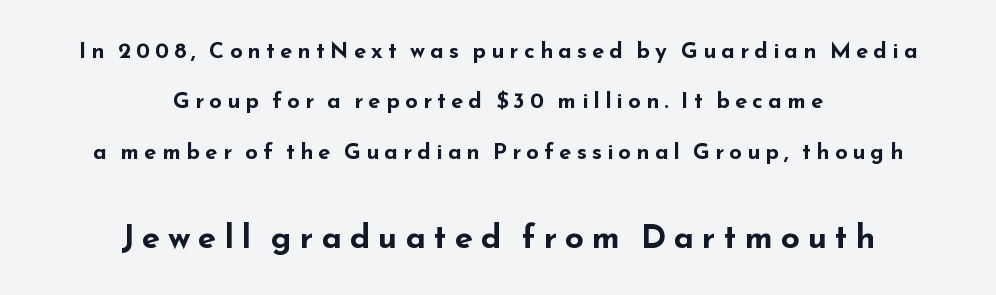
Anything drawn beneath the words? Only blank space. Casual observation: everything's sitting right in the middle. Classification — sans serif. The face used here is proportionally spaced, like ordinary book or web type.
